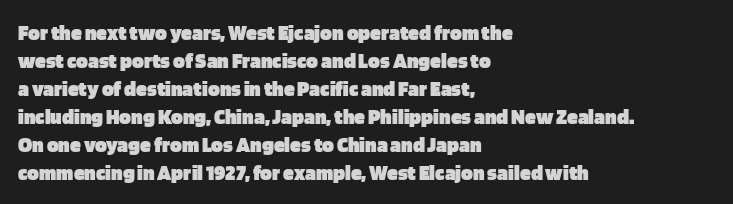
Q: Is the text bold? A: Yes.
Q: Is the text italic (slanted)? A: No, it is upright.
Q: Is the text underlined? A: No.
Q: How is the paragraph aligned? A: Left-aligned.
Q: Is the spacing between letters normal or unusually wide? A: Normal.
Q: Is the spacing between lines tight, normal or loose? A: Normal.
